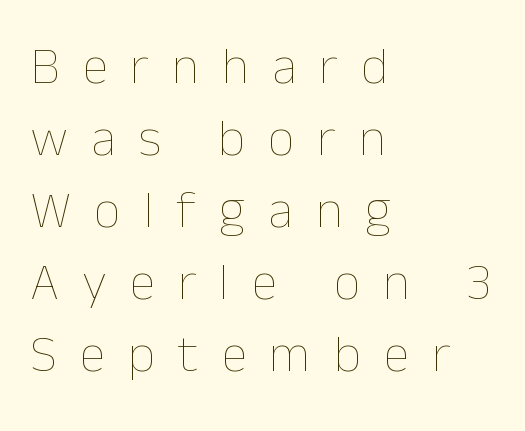
A bare baseline throughout the passage. Counters stay open thanks to moderate or lighter strokes. Proportional: the letters do not fall into vertical columns. This sample is left-justified, so line endings fall wherever the words run out. If you measured baseline to baseline, you'd find a middling distance.
